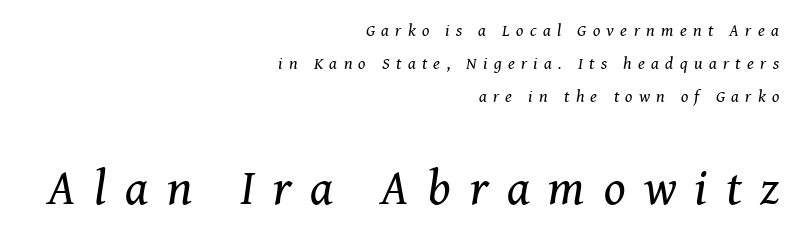
Q: Is the text bold? A: No.
Q: Is the text italic (slanted)? A: Yes, it leans right by about 8 degrees.
Q: Is the typeface a serif or a sans-serif typeface? A: Serif.
Q: Is the text underlined? A: No.
Q: How is the paragraph aligned? A: Right-aligned.
Q: Is the spacing between letters normal or unusually wide? A: Unusually wide.
Q: Is the spacing between lines tight, normal or loose? A: Loose.
Q: Which block of text is set in a larger size, the first (top) or the second (bottom)? A: The second (bottom) one.
Q: Width (condensed, normal, or wide)? A: Normal.
Q: Stroke contrast? A: Medium.
Q: x-height? A: Medium.
Q: Monospaced? A: No.
